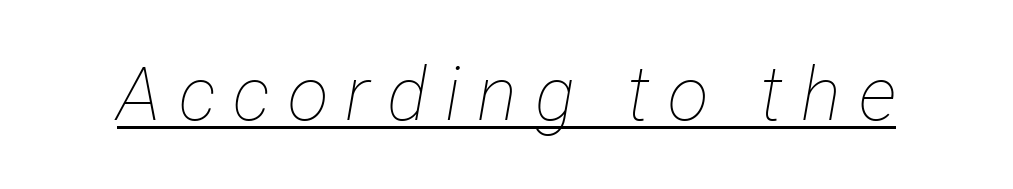
The image shows 75 px thin, condensed type, italic (leaning right); set unusually wide letter spacing (+0.23 em), underlined; low stroke contrast and a medium x-height.
